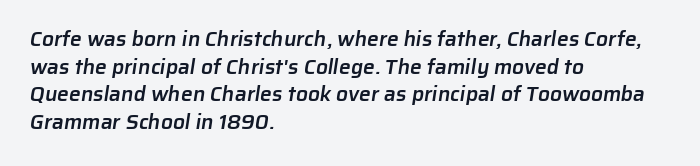
Look at the tracking — it's just the regular setting, nothing added. The block of text has a typical density, with ordinary space between rows. The foot of each line stays bare and open. Notice how the passage keeps a crisp vertical edge on the left only. Notice the strokes are somewhat thickened but not fully heavy: this is a semibold.
